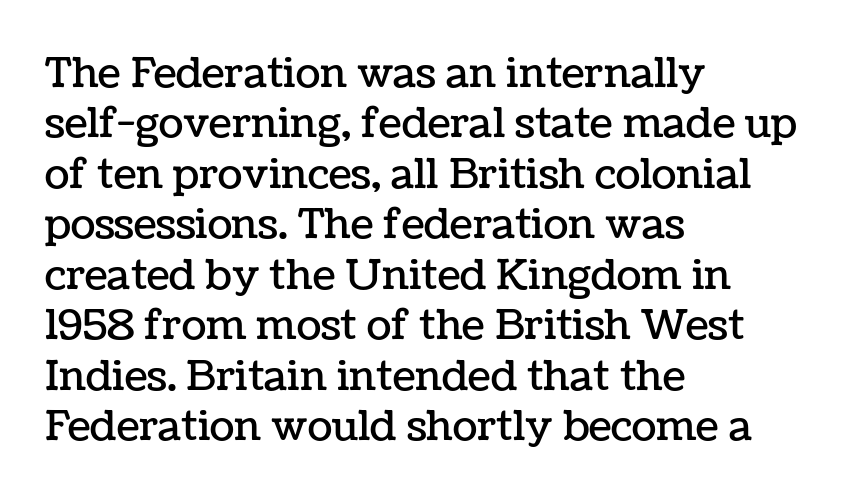
{"italic": "no", "width": "normal", "stroke_contrast": "low", "x_height": "medium", "monospaced": "no", "underline": "no", "align": "left", "line_spacing_ratio": 1.23, "letter_spacing": "normal", "letter_spacing_em": 0.0, "glyph_px": 41}
